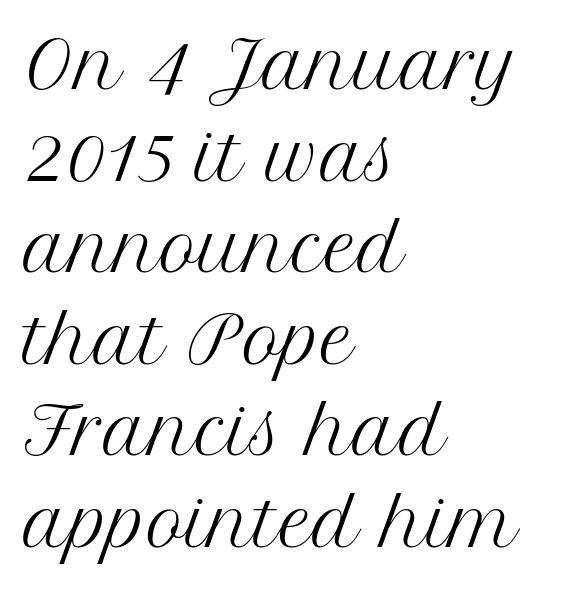
Q: Is the text bold? A: No.
Q: Is the text italic (slanted)? A: Yes.
Q: Is the text underlined? A: No.
Q: How is the paragraph aligned? A: Left-aligned.
Q: Is the spacing between letters normal or unusually wide? A: Normal.
Q: Is the spacing between lines tight, normal or loose? A: Normal.
Q: Width (condensed, normal, or wide)? A: Normal.
Q: Stroke contrast? A: Medium.
Q: x-height? A: Medium.
Q: Monospaced? A: No.
